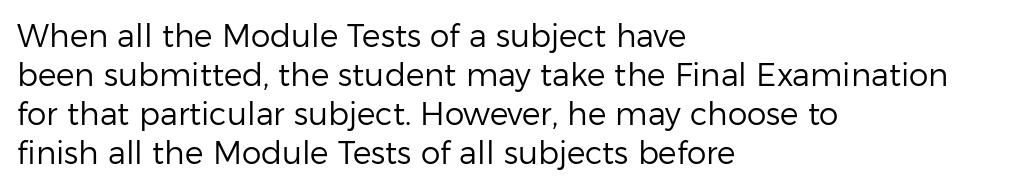
{"serif": "no", "italic": "no", "bold": "no", "weight": "regular", "width": "normal", "stroke_contrast": "low", "x_height": "medium", "monospaced": "no", "underline": "no", "align": "left", "line_spacing": "normal", "line_spacing_ratio": 1.26, "letter_spacing": "normal", "letter_spacing_em": 0.0, "glyph_px": 31}
